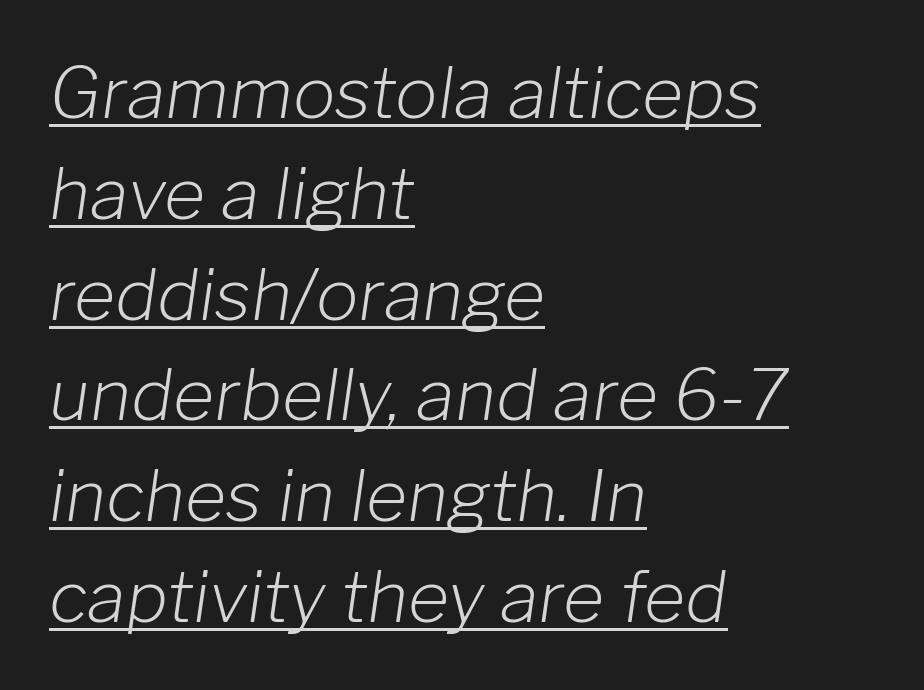
Q: Is the text bold? A: No.
Q: Is the text italic (slanted)? A: Yes, it leans right by about 8 degrees.
Q: Is the text underlined? A: Yes.
Q: How is the paragraph aligned? A: Left-aligned.
Q: Is the spacing between letters normal or unusually wide? A: Normal.
Q: Is the spacing between lines tight, normal or loose? A: Normal.
Q: Width (condensed, normal, or wide)? A: Normal.
Q: Stroke contrast? A: Low.
Q: x-height? A: Medium.
Q: Monospaced? A: No.
